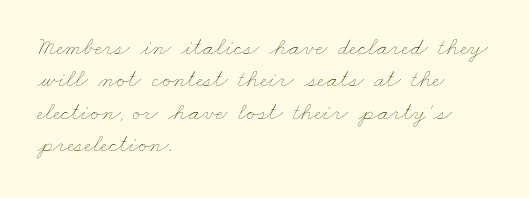
The typeface has the unassuming heft of standard copy or less. The passage shown stacks its lines at a standard gap. Anything drawn beneath the words? Only blank space. Students, note that the glyphs here touch the page at normal intervals. The paragraph shown leans on its left margin.
